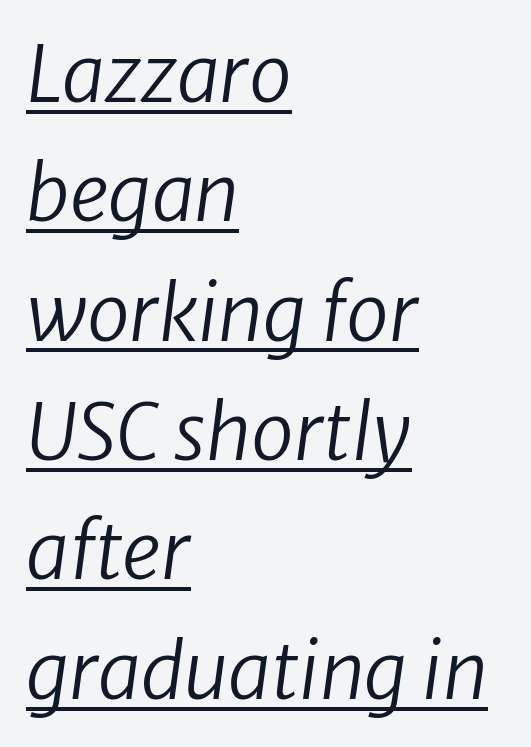
All the whitespace from short lines collects on the right. The axis of the letterforms is tilted away from vertical. The designer left line spacing at the default. Look at the tracking — it's just the regular setting, nothing added. Every word sits above its own underline.
